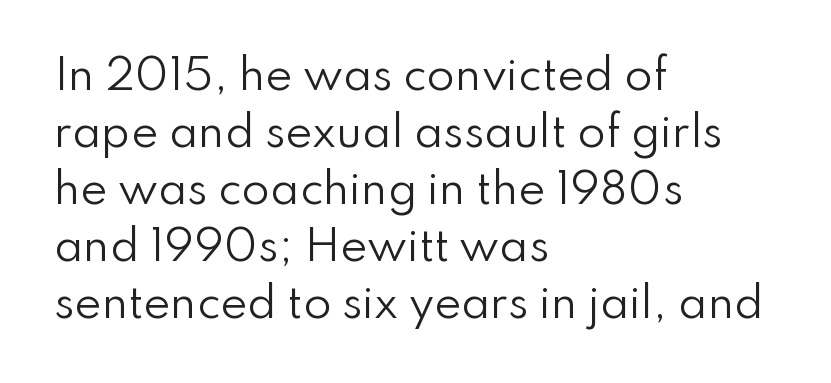
Unbolded letterforms with no extra heft. Typographically, this falls in the sans-serif category. Think of a printed novel: that variable character pitch is what you see here. Decoration check: the copy has no underline. The lettering stays uniformly vertical, giving the passage a roman look. Observe the ordinary spacing: letters are neighbours, not strangers.
